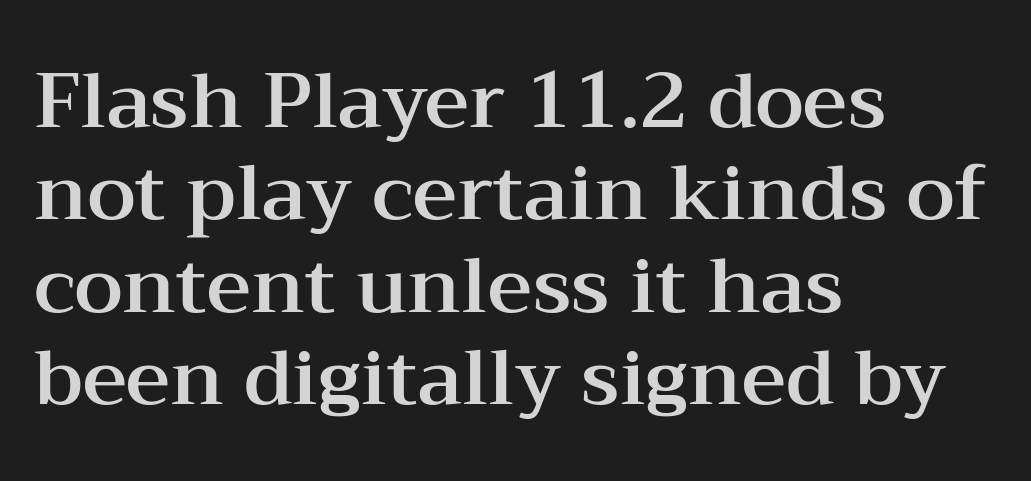
Style check: upright. The lines in this sample share a left origin and differ only in where they stop. Examine the stroke ends and you'll spot serifs. Note the varied advance widths — an 'i' is clearly narrower than an 'm'. Look at the tracking — it's just the regular setting, nothing added.
